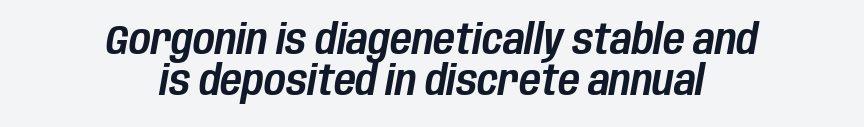
Nobody drew a line under any word here. Tightly led — the rows are bunched. The passage shown is typed in a proportional face where columns would drift. An italicized treatment has been applied to the whole sample.
